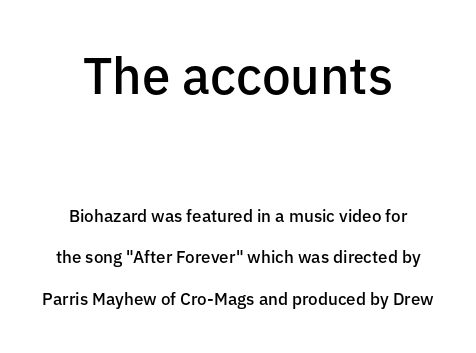
{"serif": "no", "italic": "no", "bold": "semi", "weight": "semibold", "width": "normal", "stroke_contrast": "low", "x_height": "medium", "monospaced": "no", "underline": "no", "align": "center", "line_spacing": "loose", "line_spacing_ratio": 2.45, "letter_spacing": "normal", "letter_spacing_em": 0.0, "larger_block": "first", "size_ratio": 3.0, "glyph_px": 51}
